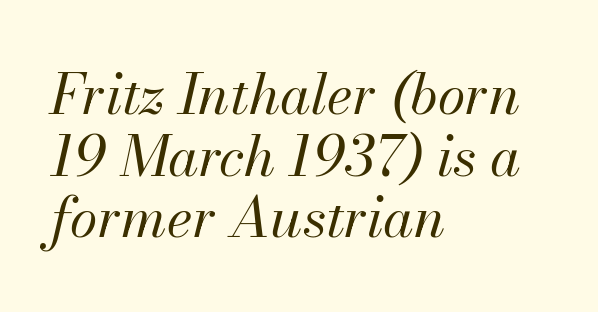
Q: Is the text bold? A: No.
Q: Is the text italic (slanted)? A: Yes, it leans right by about 13 degrees.
Q: Is the text underlined? A: No.
Q: How is the paragraph aligned? A: Left-aligned.
Q: Is the spacing between letters normal or unusually wide? A: Normal.
Q: Is the spacing between lines tight, normal or loose? A: Tight.
Q: Width (condensed, normal, or wide)? A: Normal.
Q: Stroke contrast? A: Medium.
Q: x-height? A: Small.
Q: Monospaced? A: No.
